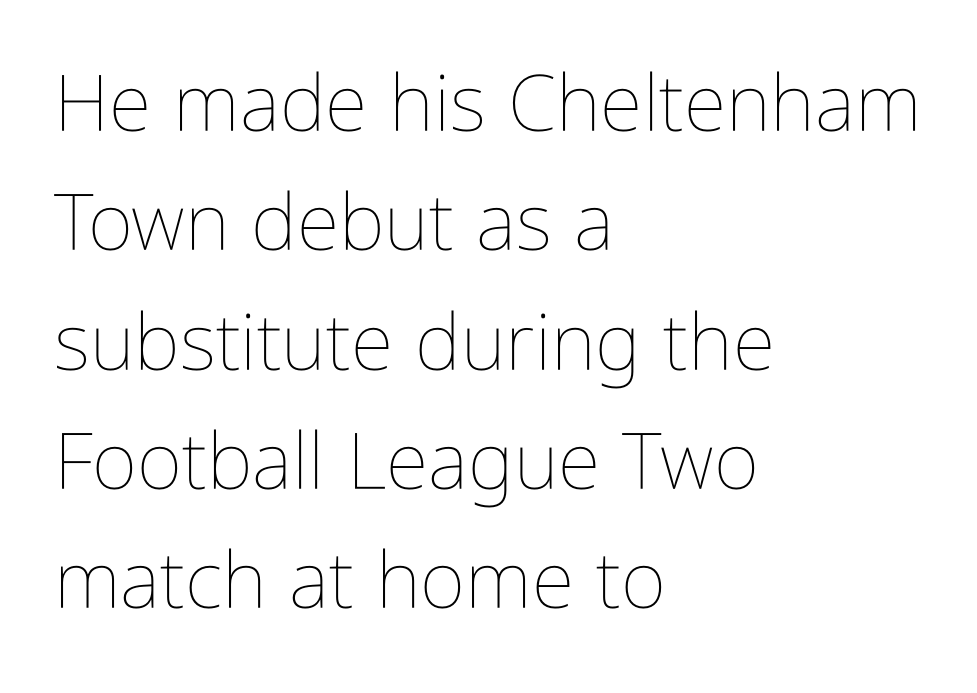
Q: Is the text bold? A: No.
Q: Is the text italic (slanted)? A: No, it is upright.
Q: Is the text underlined? A: No.
Q: How is the paragraph aligned? A: Left-aligned.
Q: Is the spacing between letters normal or unusually wide? A: Normal.
Q: Is the spacing between lines tight, normal or loose? A: Normal.
Q: Width (condensed, normal, or wide)? A: Condensed.
Q: Stroke contrast? A: Low.
Q: x-height? A: Medium.
Q: Monospaced? A: No.
